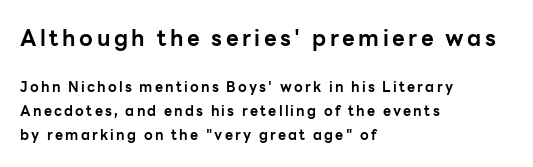
Vertical spacing — default. Every letter is thick-stroked: bold, no question. Does the copy run flush right? No — it runs flush left. The lettering holds an erect, upright posture throughout. The first block has been scaled up relative to the second.
